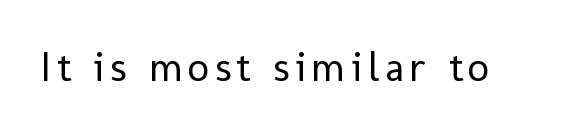
{"serif": "no", "italic": "no", "bold": "no", "weight": "regular", "width": "normal", "stroke_contrast": "low", "x_height": "medium", "monospaced": "no", "underline": "no", "glyph_px": 43}
